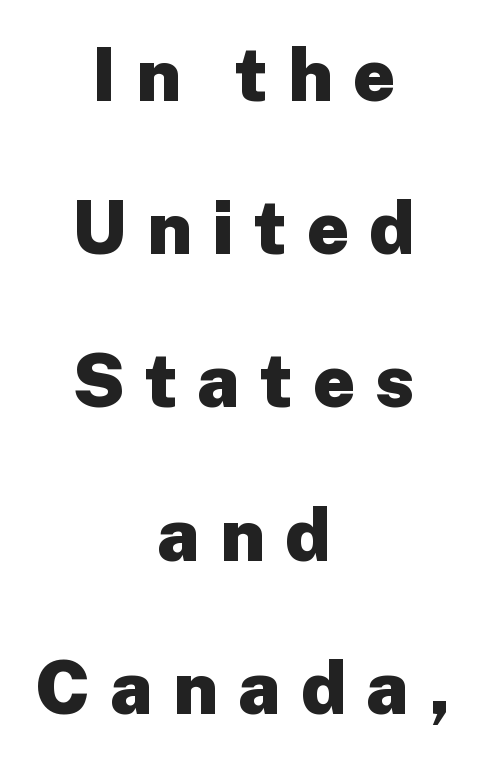
Q: Is the text bold? A: Yes.
Q: Is the text italic (slanted)? A: No, it is upright.
Q: Is the typeface a serif or a sans-serif typeface? A: Sans-serif.
Q: Is the text underlined? A: No.
Q: How is the paragraph aligned? A: Centered.
Q: Is the spacing between letters normal or unusually wide? A: Unusually wide.
Q: Is the spacing between lines tight, normal or loose? A: Loose.
Q: Width (condensed, normal, or wide)? A: Normal.
Q: Stroke contrast? A: Low.
Q: x-height? A: Medium.
Q: Monospaced? A: No.
